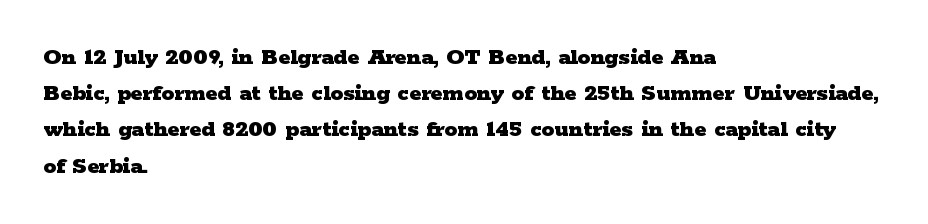
Typesetter's note: full bold, strokes at maximum text heaviness. Rendered with straight, roman letterforms. The line-height multiplier appears to be the usual default. Words appear dense and cohesive because spacing is normal. A student would call this left alignment; a typographer would say flush left, rag right. The baseline area is clear.
